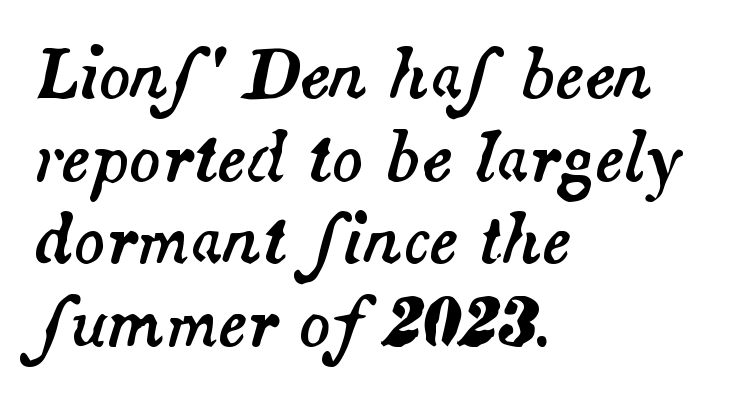
{"italic": "yes", "lean": "right", "slant_degrees": 14, "width": "normal", "stroke_contrast": "medium", "x_height": "small", "monospaced": "no", "underline": "no", "align": "left", "line_spacing": "normal", "line_spacing_ratio": 1.27, "letter_spacing": "normal", "letter_spacing_em": 0.0, "glyph_px": 65}
